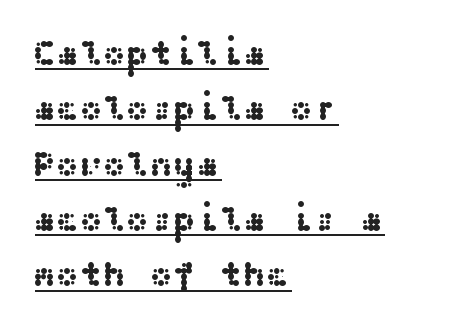
The image shows 35 px wide sans-serif type, upright; set left-aligned, normal line spacing (1.58x), normal letter spacing, underlined; medium stroke contrast and a medium x-height.
